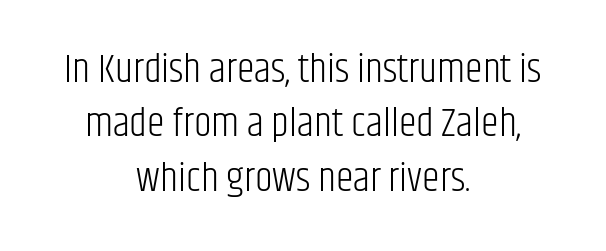
Q: Is the text bold? A: No.
Q: Is the text italic (slanted)? A: No, it is upright.
Q: Is the typeface a serif or a sans-serif typeface? A: Sans-serif.
Q: Is the text underlined? A: No.
Q: How is the paragraph aligned? A: Centered.
Q: Is the spacing between letters normal or unusually wide? A: Normal.
Q: Is the spacing between lines tight, normal or loose? A: Normal.
Q: Width (condensed, normal, or wide)? A: Condensed.
Q: Stroke contrast? A: Low.
Q: x-height? A: Large.
Q: Monospaced? A: No.
